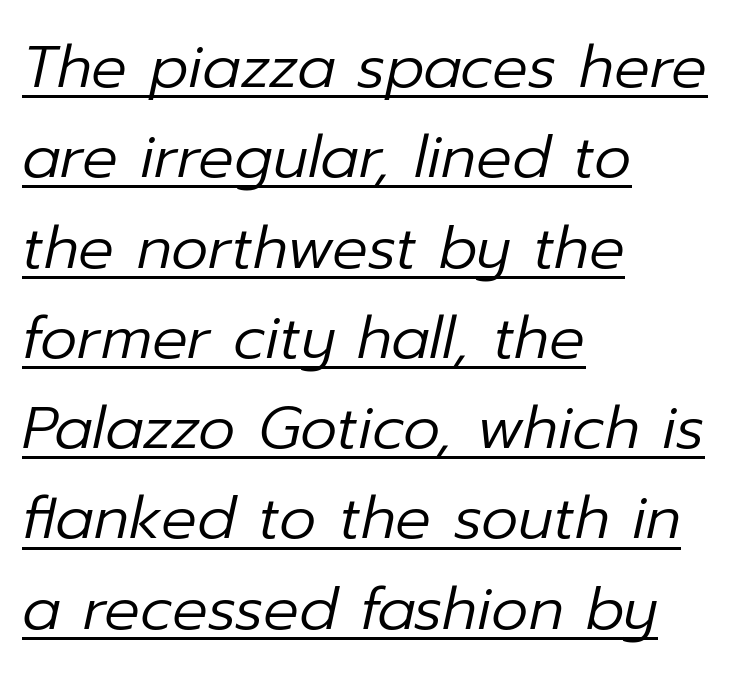
The image shows 59 px regular-weight type, italic (leaning right); set left-aligned, normal line spacing (1.53x), normal letter spacing, underlined; low stroke contrast and a medium x-height.
